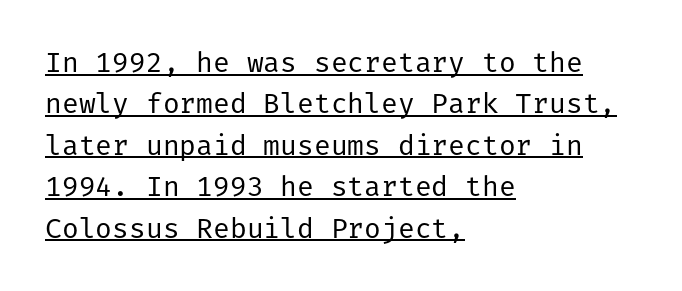
Rows of type keep a routine distance in the vertical direction. Weight: not bold — regular or lighter. This sample uses an upright cut, with every glyph sitting square on the baseline. Each line starts at the same left margin while the right side varies. Grotesque or geometric, the face here clearly has no serifs.
